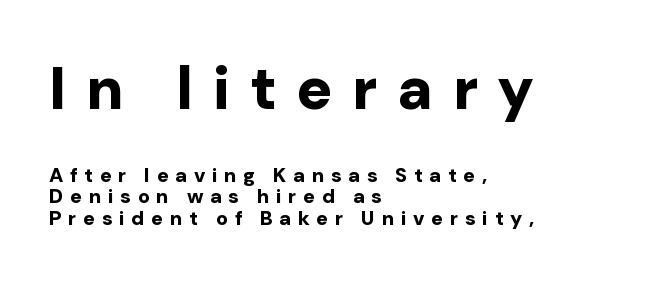
Strokes here are thick enough to call this a true bold. Only glyphs here, with clear space below each row. These lines are rendered in a variable-pitch font. Does extra space separate the letters? Yes, quite a lot of it. Examine the stroke ends and you'll find no serifs.
